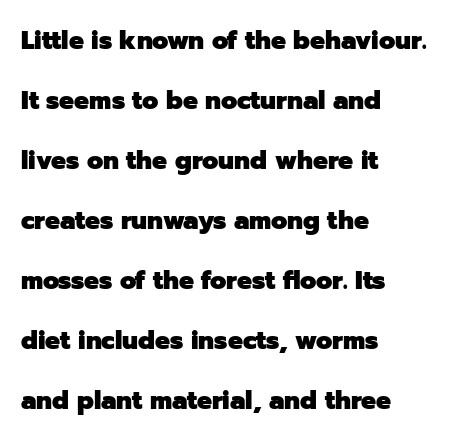
Emphasis by weight is at full strength: bold. Notice the wide empty band between every row — that's loose leading. No italicization has been applied; the sample stays upright. The paragraph has a hard left edge and a soft right edge.
